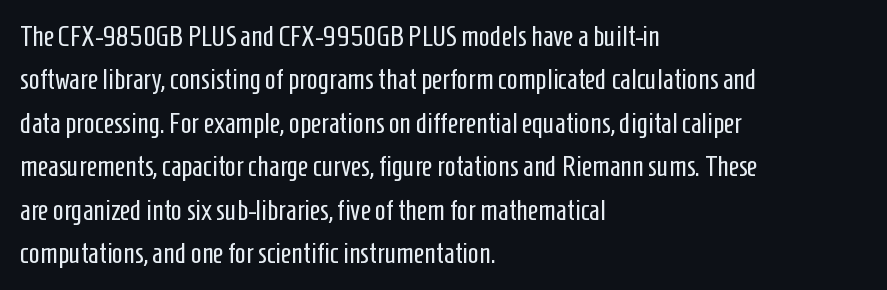
Q: Is the text bold? A: No.
Q: Is the text italic (slanted)? A: No, it is upright.
Q: Is the typeface a serif or a sans-serif typeface? A: Sans-serif.
Q: Is the text underlined? A: No.
Q: How is the paragraph aligned? A: Left-aligned.
Q: Is the spacing between letters normal or unusually wide? A: Normal.
Q: Is the spacing between lines tight, normal or loose? A: Normal.
Q: Width (condensed, normal, or wide)? A: Condensed.
Q: Stroke contrast? A: Low.
Q: x-height? A: Medium.
Q: Monospaced? A: No.
